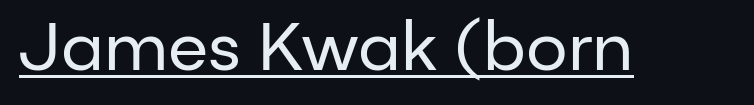
Q: Is the text bold? A: No.
Q: Is the text italic (slanted)? A: No, it is upright.
Q: Is the typeface a serif or a sans-serif typeface? A: Sans-serif.
Q: Is the text underlined? A: Yes.
Q: Is the spacing between letters normal or unusually wide? A: Normal.
Q: Width (condensed, normal, or wide)? A: Normal.
Q: Stroke contrast? A: Low.
Q: x-height? A: Medium.
Q: Monospaced? A: No.
